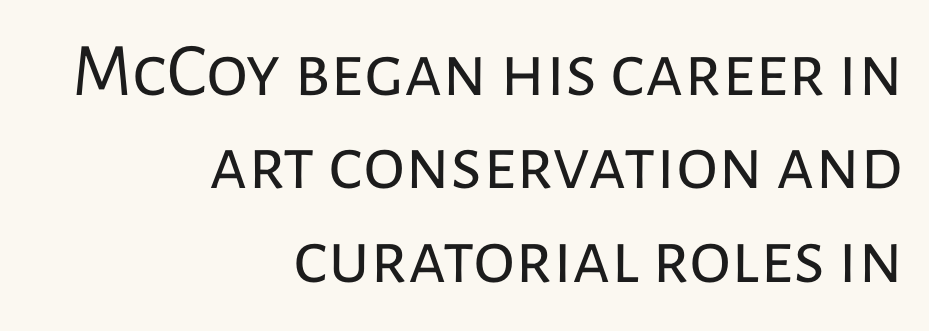
The image shows 76 px regular-weight sans-serif type, upright; set right-aligned, line spacing 1.23x, normal letter spacing, not underlined; low stroke contrast and a medium x-height.
